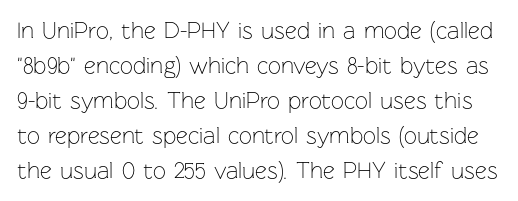
Q: Is the text bold? A: No.
Q: Is the text italic (slanted)? A: No, it is upright.
Q: Is the text underlined? A: No.
Q: Is the spacing between letters normal or unusually wide? A: Normal.
Q: Is the spacing between lines tight, normal or loose? A: Normal.
